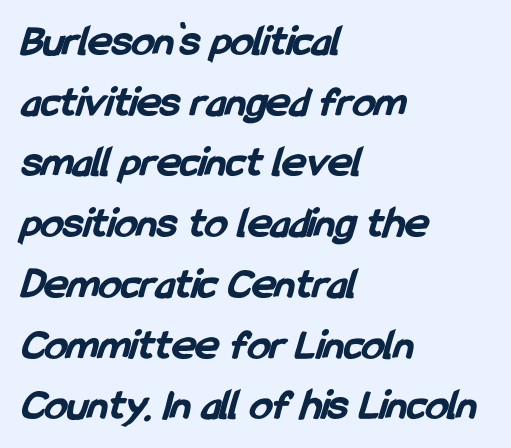
Here the designer chose a conventional face with non-uniform glyph widths. Rows of type keep a routine distance in the vertical direction. Alignment: flush left. The designer went with a sans here, leaving each stem footless. A dark, heavy texture on the line: the type is bold.
